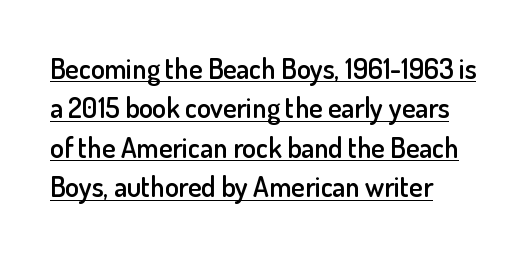
{"serif": "no", "italic": "no", "bold": "semi", "weight": "semibold", "width": "normal", "stroke_contrast": "low", "x_height": "small", "monospaced": "no", "underline": "yes", "align": "left", "line_spacing": "normal", "line_spacing_ratio": 1.41, "letter_spacing": "normal", "letter_spacing_em": 0.0, "glyph_px": 28}
